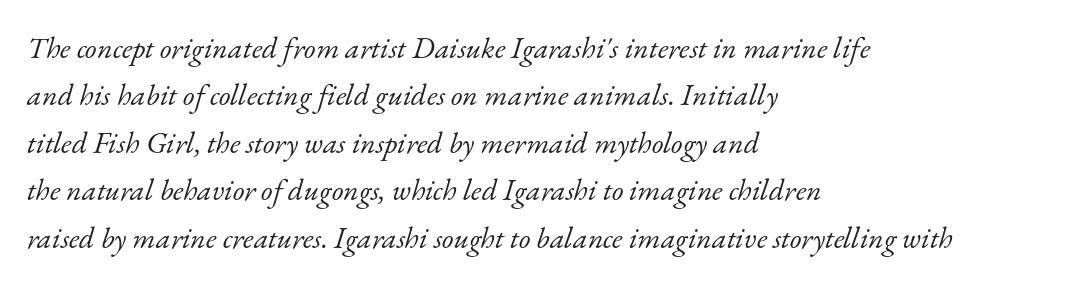
{"serif": "yes", "italic": "yes", "lean": "right", "slant_degrees": 17, "bold": "no", "weight": "light", "width": "normal", "stroke_contrast": "low", "x_height": "small", "monospaced": "no", "underline": "no", "align": "left", "line_spacing": "normal", "line_spacing_ratio": 1.58, "letter_spacing": "normal", "letter_spacing_em": 0.0, "glyph_px": 30}
